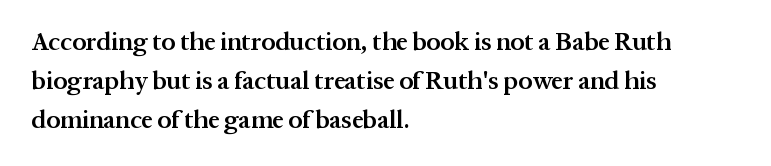
{"italic": "no", "bold": "semi", "underline": "no", "align": "left", "line_spacing": "normal", "line_spacing_ratio": 1.56, "letter_spacing": "normal", "letter_spacing_em": 0.0, "glyph_px": 25}
